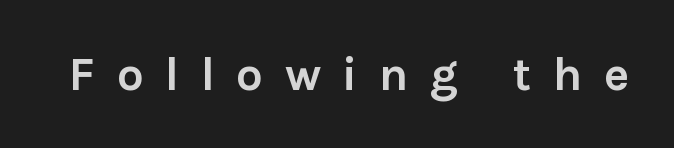
A typesetter would call this heavily tracked-out type. Nope, not italic — everything's standing straight. Varying glyph widths throughout — classic text-font behaviour. Descenders hang freely into open space. Each letter's strokes conclude bluntly, with no projecting serifs. Strokes here are thick enough to call this a true bold.
